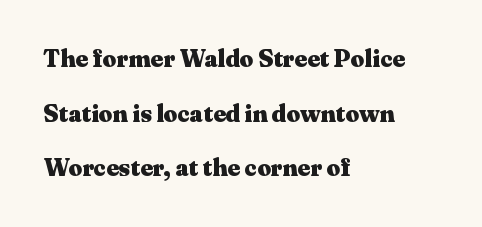
In terms of posture, this sample is upright. A typesetter would call this zero additional tracking. In terms of leading, this rendering errs on the spacious side. Check under the words: just untouched page. You'd pick this weight for a headline — it's a proper bold.
